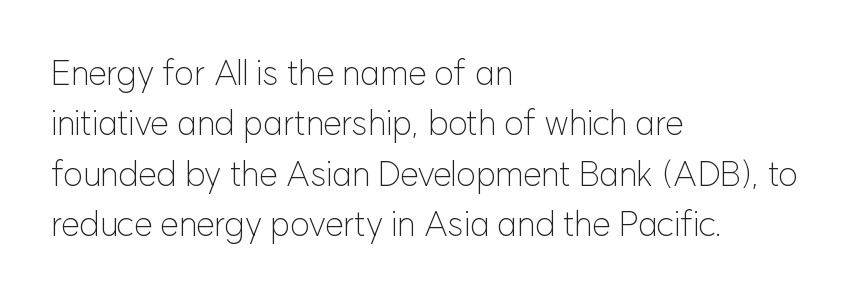
Q: Is the text bold? A: No.
Q: Is the text italic (slanted)? A: No, it is upright.
Q: Is the typeface a serif or a sans-serif typeface? A: Sans-serif.
Q: Is the text underlined? A: No.
Q: How is the paragraph aligned? A: Left-aligned.
Q: Is the spacing between letters normal or unusually wide? A: Normal.
Q: Is the spacing between lines tight, normal or loose? A: Normal.
Q: Width (condensed, normal, or wide)? A: Normal.
Q: Stroke contrast? A: Low.
Q: x-height? A: Medium.
Q: Monospaced? A: No.
